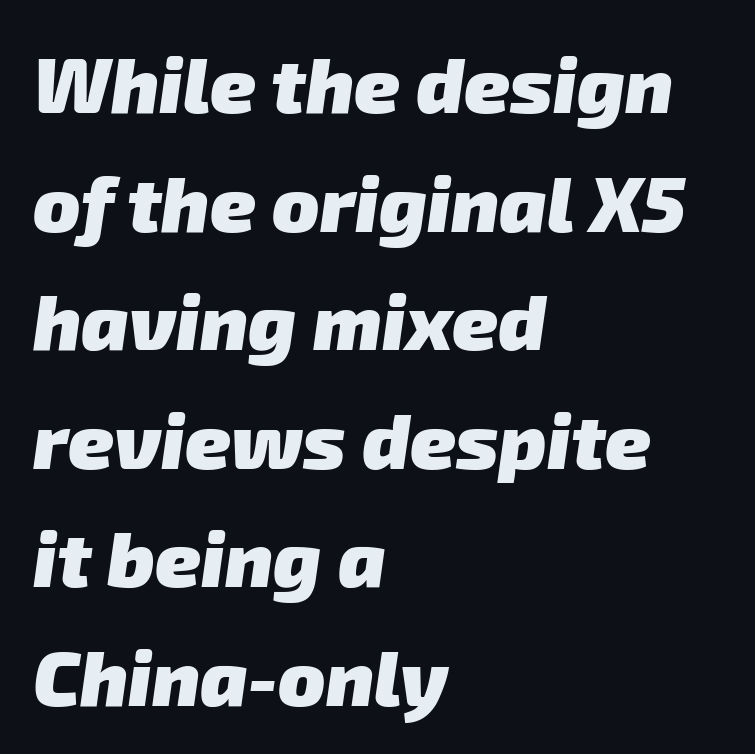
The image shows 78 px heavy sans-serif type; set left-aligned, normal line spacing (1.52x), normal letter spacing, not underlined; low stroke contrast and a medium x-height.
